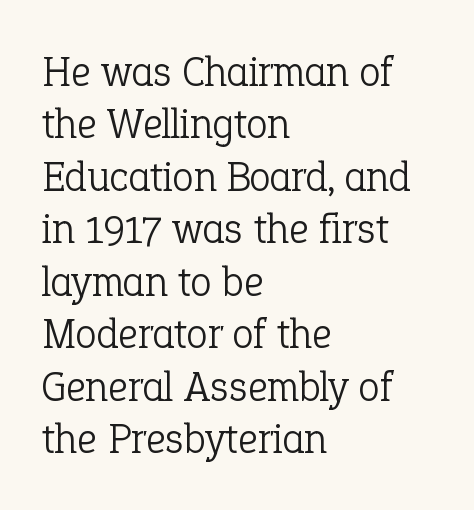
The image shows 43 px light serif type, upright; set left-aligned, line spacing 1.22x, normal letter spacing, not underlined; low stroke contrast and a medium x-height.
